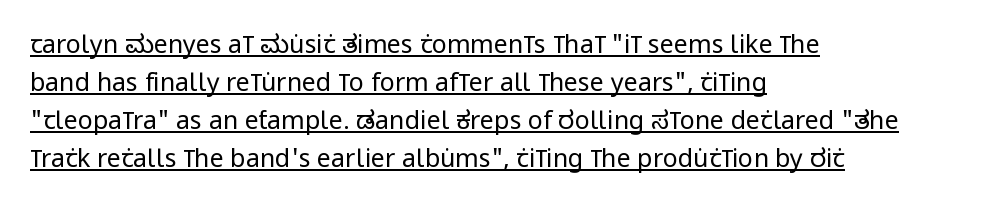
{"italic": "no", "bold": "no", "underline": "yes", "align": "left", "line_spacing": "normal", "line_spacing_ratio": 1.52, "letter_spacing": "normal", "letter_spacing_em": 0.0, "glyph_px": 25}
